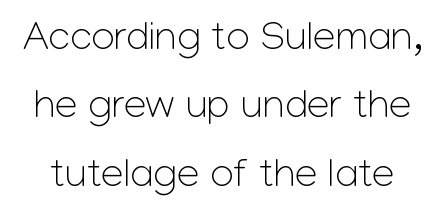
The image shows 41 px light sans-serif type, upright; set normal line spacing (1.67x), normal letter spacing, not underlined; low stroke contrast and a medium x-height.
